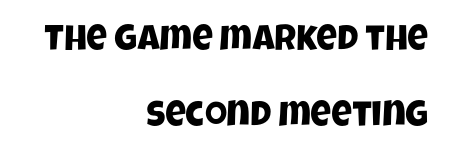
{"serif": "no", "width": "condensed", "stroke_contrast": "low", "x_height": "large", "monospaced": "no", "underline": "no", "align": "right", "line_spacing": "loose", "line_spacing_ratio": 2.1, "letter_spacing": "normal", "letter_spacing_em": 0.0, "glyph_px": 36}
